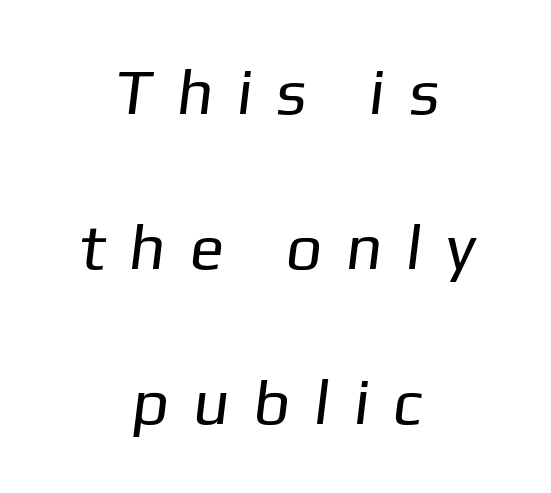
The image shows 64 px regular-weight sans-serif type; set centered, loose line spacing (2.42x), unusually wide letter spacing (+0.37 em), not underlined; low stroke contrast and a medium x-height.
